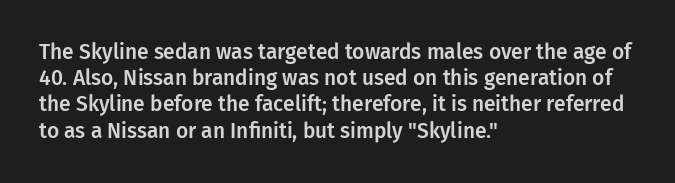
A typesetter would call this leading conventional body-copy spacing. Upright lettering throughout. This rendering uses left alignment, leaving the right contour irregular. The letterforms sit shoulder to shoulder at normal distance. Decoration check: the copy has no underline.
